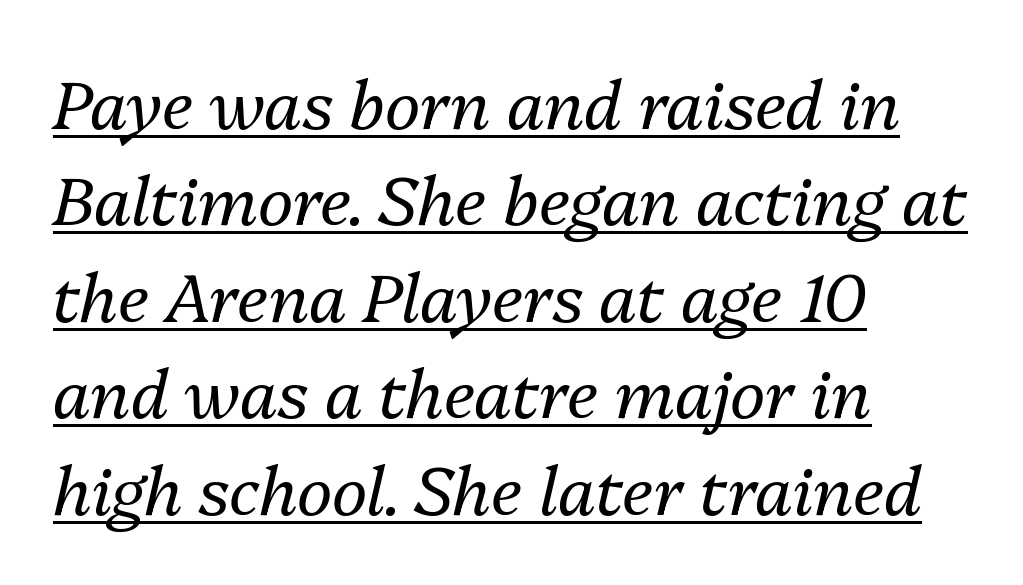
{"italic": "yes", "lean": "right", "slant_degrees": 13, "bold": "no", "weight": "regular", "width": "normal", "stroke_contrast": "medium", "x_height": "medium", "monospaced": "no", "underline": "yes", "align": "left", "line_spacing": "normal", "line_spacing_ratio": 1.44, "letter_spacing": "normal", "letter_spacing_em": 0.0, "glyph_px": 67}
